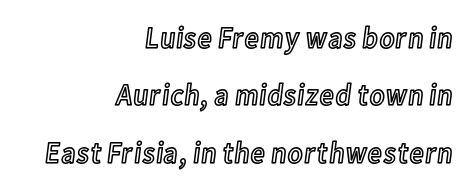
{"width": "condensed", "x_height": "medium", "monospaced": "no", "underline": "no", "align": "right", "line_spacing_ratio": 1.85, "letter_spacing": "normal", "letter_spacing_em": 0.0, "glyph_px": 31}
